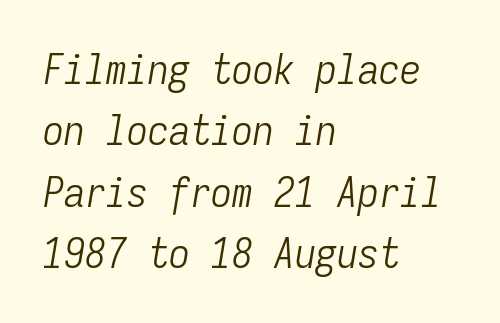
Q: Is the text bold? A: No.
Q: Is the text italic (slanted)? A: Yes, it leans right by about 9 degrees.
Q: Is the text underlined? A: No.
Q: How is the paragraph aligned? A: Left-aligned.
Q: Is the spacing between letters normal or unusually wide? A: Normal.
Q: Is the spacing between lines tight, normal or loose? A: Normal.
Q: Width (condensed, normal, or wide)? A: Condensed.
Q: Stroke contrast? A: Low.
Q: x-height? A: Medium.
Q: Monospaced? A: Yes.
